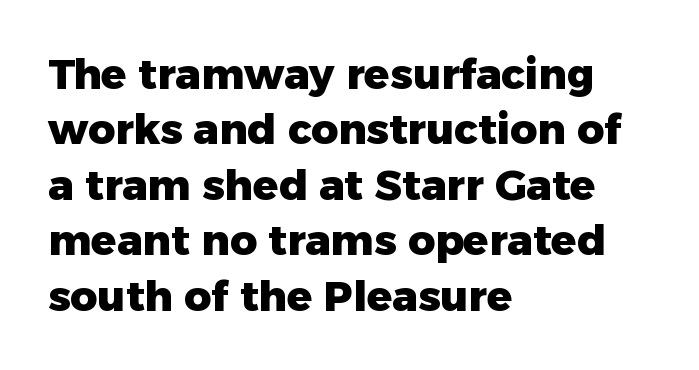
Ascenders rise straight up at ninety degrees. Glyph-to-glyph distance matches everyday printed text. How would I describe the line gaps? Plain and ordinary. Any mark beneath the type? The region is blank.
